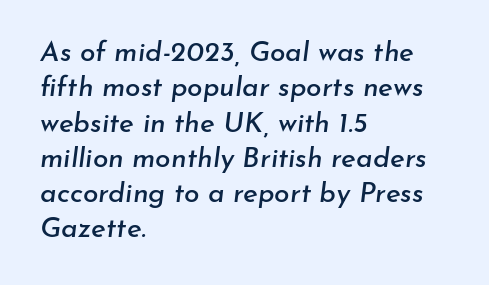
Q: Is the text italic (slanted)? A: Yes, it leans right by about 7 degrees.
Q: Is the text underlined? A: No.
Q: How is the paragraph aligned? A: Left-aligned.
Q: Is the spacing between letters normal or unusually wide? A: Normal.
Q: Is the spacing between lines tight, normal or loose? A: Normal.
Q: Width (condensed, normal, or wide)? A: Normal.
Q: Stroke contrast? A: Low.
Q: x-height? A: Small.
Q: Monospaced? A: No.
